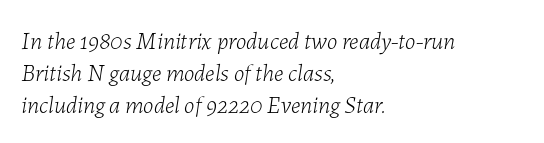
{"italic": "yes", "lean": "right", "slant_degrees": 7, "bold": "no", "underline": "no", "align": "left", "line_spacing": "normal", "line_spacing_ratio": 1.34, "letter_spacing": "normal", "letter_spacing_em": 0.0, "glyph_px": 24}
